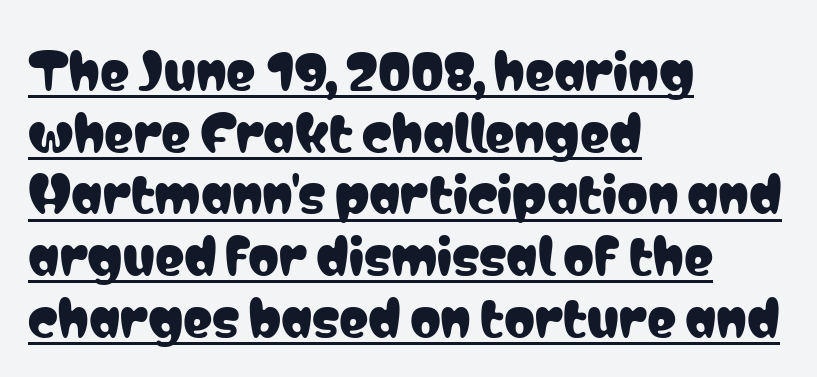
The image shows 49 px condensed sans-serif type, upright; set left-aligned, normal line spacing (1.26x), normal letter spacing, underlined; low stroke contrast and a medium x-height.
